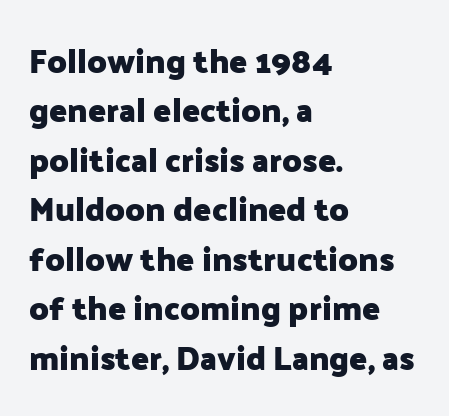
{"serif": "no", "italic": "no", "bold": "yes", "weight": "heavy", "width": "normal", "stroke_contrast": "low", "x_height": "medium", "monospaced": "no", "underline": "no", "align": "left", "line_spacing": "normal", "line_spacing_ratio": 1.5, "letter_spacing": "normal", "letter_spacing_em": 0.0, "glyph_px": 33}
